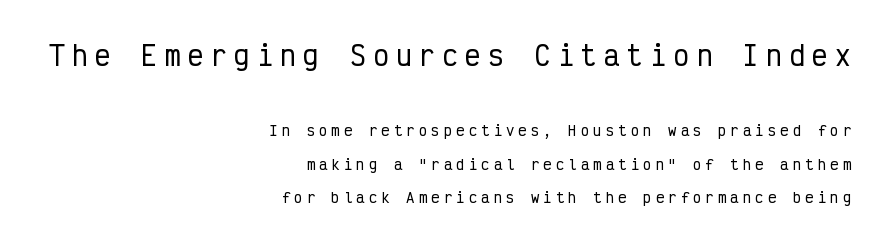
Q: Is the text italic (slanted)? A: No, it is upright.
Q: Is the text underlined? A: No.
Q: How is the paragraph aligned? A: Right-aligned.
Q: Is the spacing between letters normal or unusually wide? A: Unusually wide.
Q: Is the spacing between lines tight, normal or loose? A: Loose.
Q: Which block of text is set in a larger size, the first (top) or the second (bottom)? A: The first (top) one.
